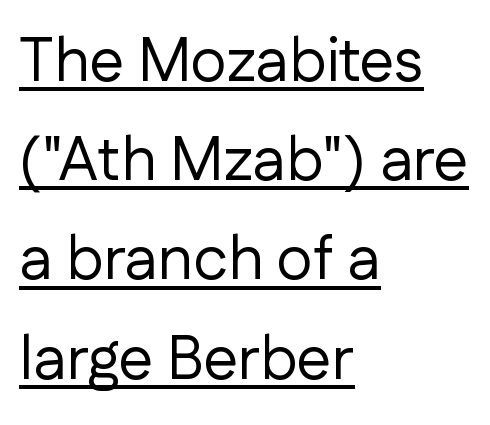
{"serif": "no", "italic": "no", "bold": "no", "weight": "regular", "width": "normal", "stroke_contrast": "low", "x_height": "medium", "monospaced": "no", "underline": "yes", "align": "left", "line_spacing": "normal", "line_spacing_ratio": 1.6, "letter_spacing": "normal", "letter_spacing_em": 0.0, "glyph_px": 62}
